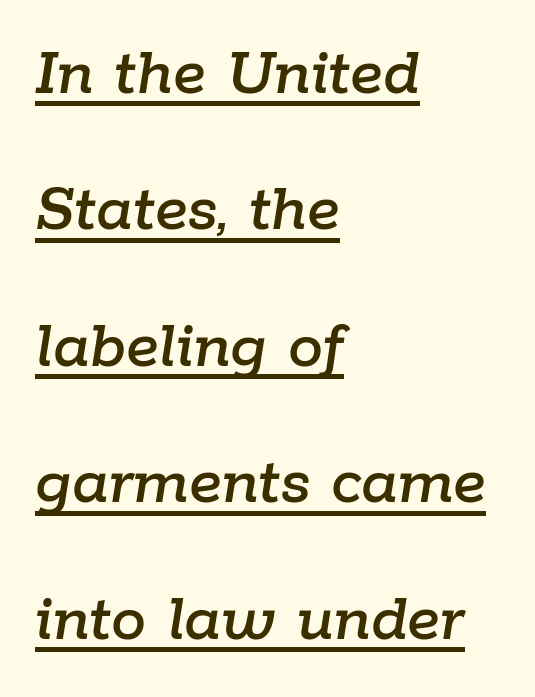
{"italic": "yes", "lean": "right", "slant_degrees": 9, "width": "normal", "stroke_contrast": "low", "x_height": "medium", "monospaced": "no", "underline": "yes", "align": "left", "line_spacing": "loose", "line_spacing_ratio": 1.95, "letter_spacing": "normal", "letter_spacing_em": 0.0, "glyph_px": 70}
